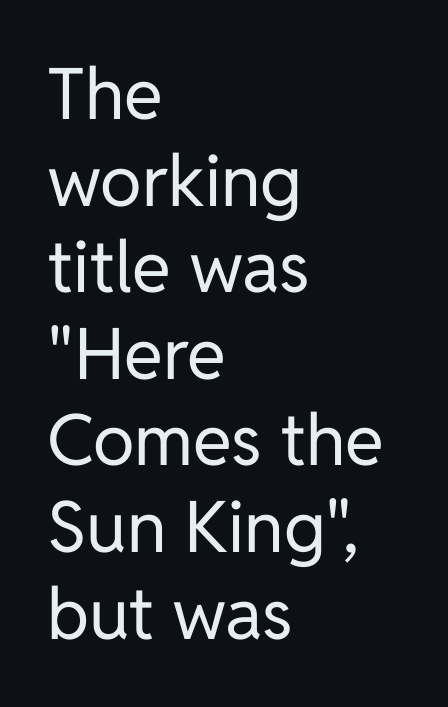
Compared with a typical body face, this is equally light or lighter still. Leftover space on each line is placed entirely after the last word. The baseline area is clear. Is this a sans? Yes — the strokes have no serifs. These lines are rendered in a variable-pitch font.
